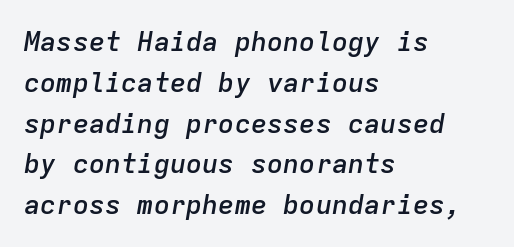
The image shows 27 px text type, italic (leaning right); set left-aligned, normal line spacing (1.51x), normal letter spacing, not underlined.
